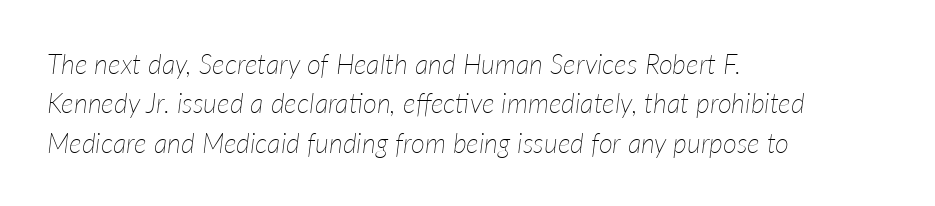
The image shows 27 px text type, italic (leaning right); set left-aligned, normal line spacing (1.46x), normal letter spacing, not underlined.
